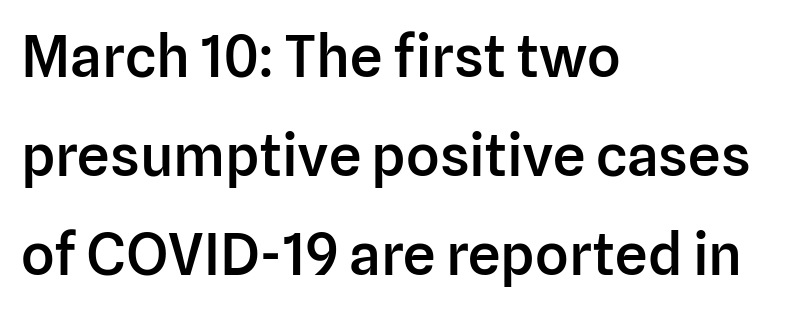
The image shows 58 px semibold sans-serif type, upright; set left-aligned, line spacing 1.71x, normal letter spacing, not underlined; low stroke contrast and a medium x-height.
